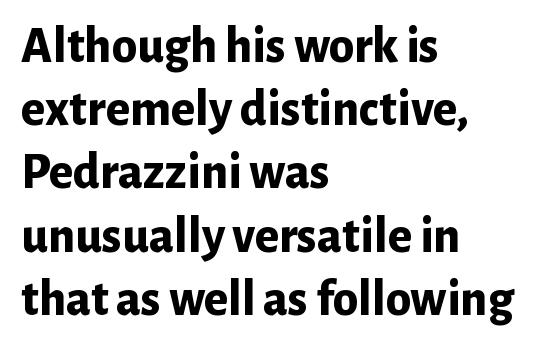
The image shows 51 px bold sans-serif type, upright; set left-aligned, line spacing 1.24x, normal letter spacing, not underlined; low stroke contrast and a medium x-height.
